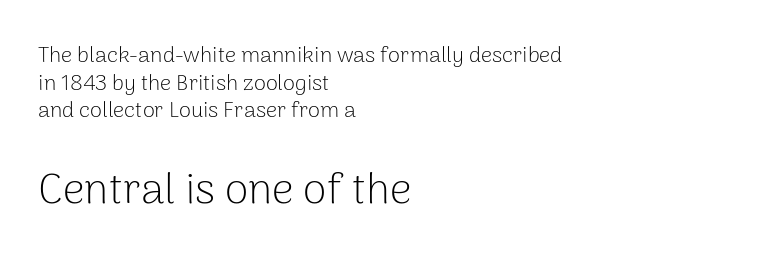
The foot of each line stays bare and open. The typography opts for an upright posture over an oblique one. Leading: standard. Looks like regular typesetting: each glyph gets only the width it needs. A student would notice the bottom passage is typeset larger than what precedes it.
